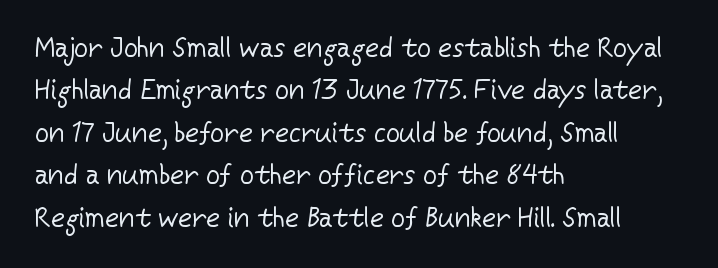
{"italic": "no", "bold": "no", "underline": "no", "align": "left", "line_spacing": "normal", "line_spacing_ratio": 1.57, "letter_spacing": "normal", "letter_spacing_em": 0.0, "glyph_px": 27}
